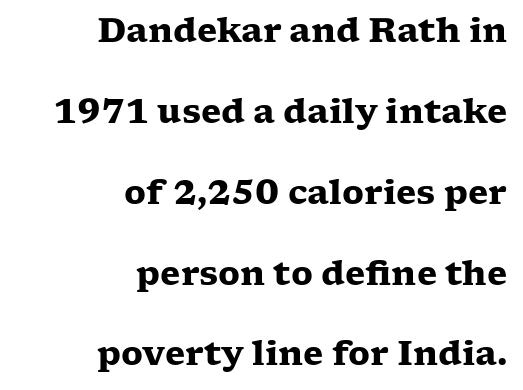
Q: Is the text bold? A: Yes.
Q: Is the text italic (slanted)? A: No, it is upright.
Q: Is the typeface a serif or a sans-serif typeface? A: Serif.
Q: Is the text underlined? A: No.
Q: How is the paragraph aligned? A: Right-aligned.
Q: Is the spacing between letters normal or unusually wide? A: Normal.
Q: Is the spacing between lines tight, normal or loose? A: Loose.
Q: Width (condensed, normal, or wide)? A: Wide.
Q: Stroke contrast? A: Low.
Q: x-height? A: Medium.
Q: Monospaced? A: No.
